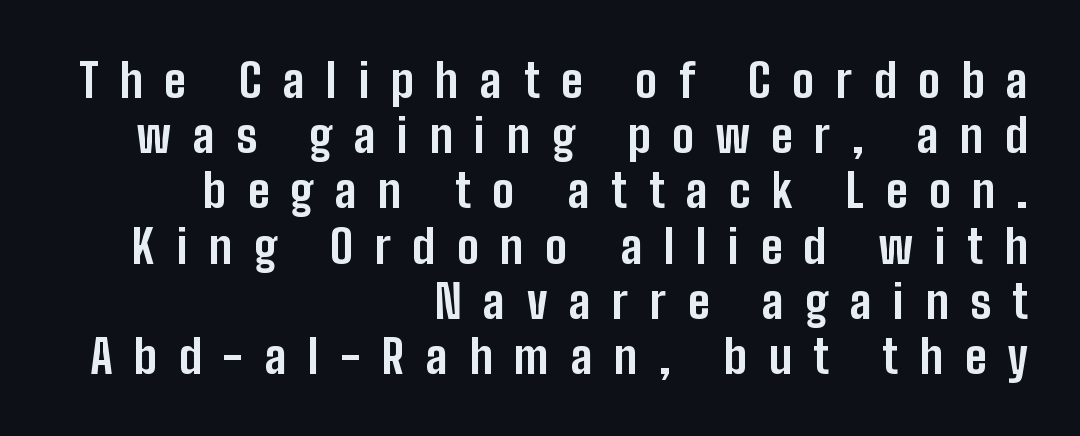
Descenders are the only things crossing below the line. Type style note: lacks serifs. These lines have a slow, spaced-out rhythm from letter to letter. Horizontally, the lines are justified to the trailing edge only. Do the characters align in a grid? No, the font is proportional.
